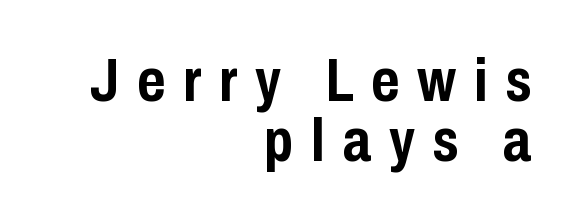
Compared with typical body copy, the letter spacing here is much looser. No word sits above an underline. The text was rendered using a sans face with plain stroke endings. A typesetter would call this proportional, since set widths differ per character. Posture: straight, roman, zero tilt. Baseline-to-baseline distance is barely more than the letter height.
